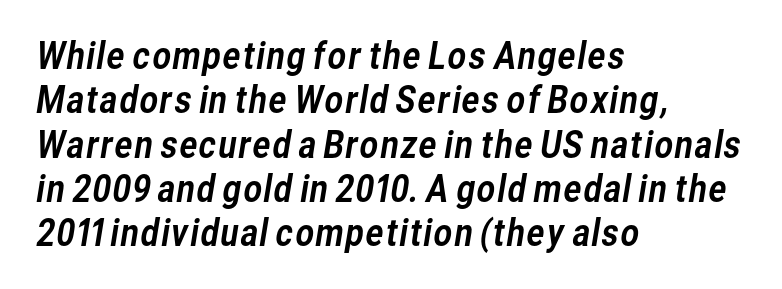
The image shows 36 px sans-serif type; set left-aligned, line spacing 1.23x, normal letter spacing, not underlined; low stroke contrast and a medium x-height.
